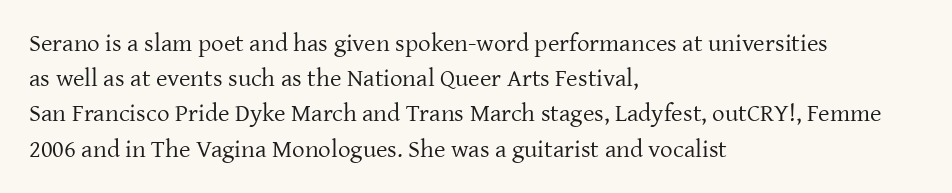
Weight: not bold — regular or lighter. Summary of vertical rhythm: regular, with standard interline spacing. Italic? Not at all — the glyphs are vertical. Words appear dense and cohesive because spacing is normal. Glance below the letters and you will spot only blank space.
